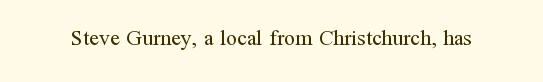
{"italic": "no", "bold": "no", "underline": "no", "letter_spacing": "normal", "letter_spacing_em": 0.0, "glyph_px": 22}
